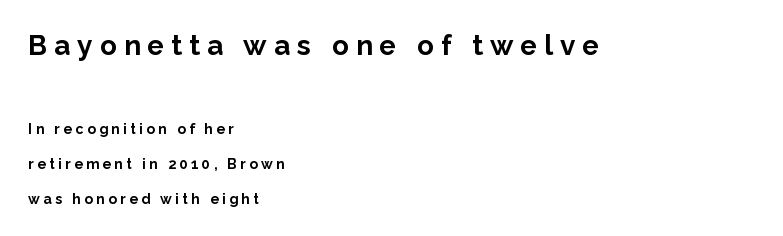
When letters stand straight like this, we call the style roman or upright. The face used here is proportionally spaced, like ordinary book or web type. The letters in the upper block stand taller than those in the block below. A full-strength bold gives these letters their thick strokes. Anything drawn beneath the words? Only blank space.
